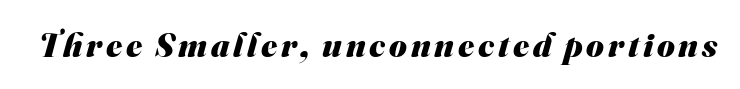
The image shows 34 px heavy sans-serif type; set not underlined; medium stroke contrast and a small x-height.
